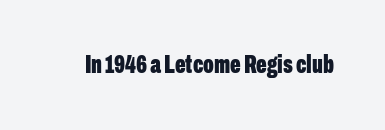
Underlining? Definitely not there. Strong, thick strokes mark this as bold type. This sample uses an upright cut, with every glyph sitting square on the baseline. A typesetter would call this zero additional tracking.
